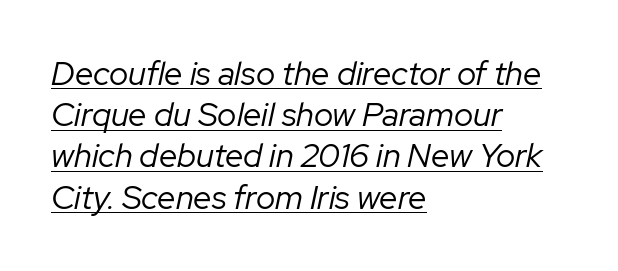
Q: Is the text bold? A: No.
Q: Is the text italic (slanted)? A: Yes, it leans right by about 12 degrees.
Q: Is the text underlined? A: Yes.
Q: How is the paragraph aligned? A: Left-aligned.
Q: Is the spacing between letters normal or unusually wide? A: Normal.
Q: Is the spacing between lines tight, normal or loose? A: Normal.
Q: Width (condensed, normal, or wide)? A: Normal.
Q: Stroke contrast? A: Low.
Q: x-height? A: Medium.
Q: Monospaced? A: No.
